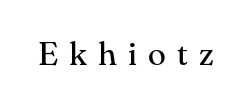
{"serif": "yes", "italic": "no", "bold": "no", "weight": "regular", "width": "normal", "stroke_contrast": "medium", "x_height": "small", "monospaced": "no", "underline": "no", "letter_spacing": "wide", "letter_spacing_em": 0.34, "glyph_px": 33}
